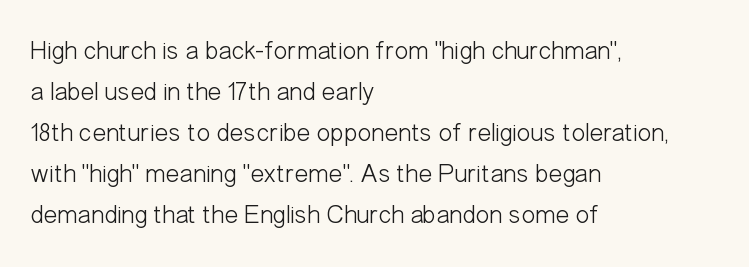
The words here are not underlined. Unbolded letterforms with no extra heft. Quick note: interline space is typical. These lines stack with their left ends in a neat column. Ordinary non-slanted type is in use. Here the glyphs are tracked normally, forming tight word shapes.
